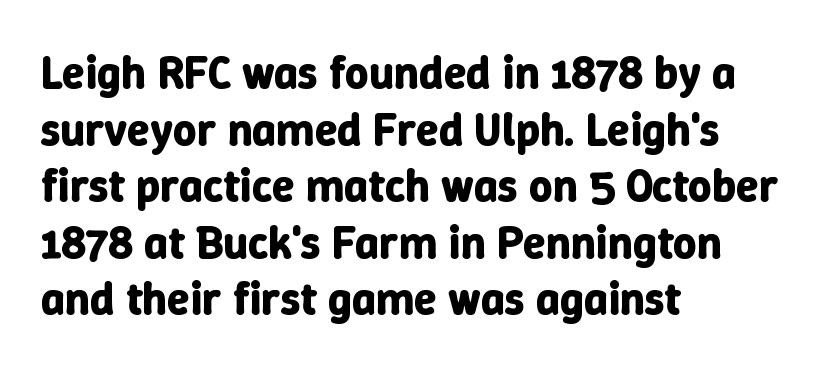
The image shows 46 px bold type, upright; set left-aligned, line spacing 1.23x, normal letter spacing, not underlined; low stroke contrast and a medium x-height.
